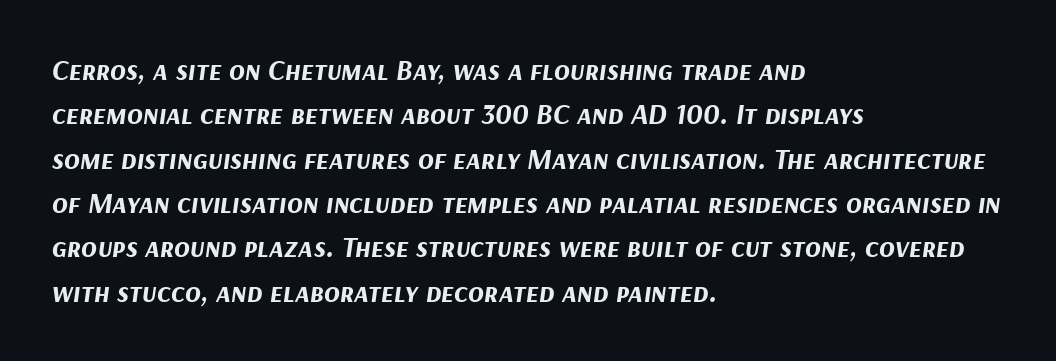
The image shows 29 px bold type, italic (leaning right); set left-aligned, normal line spacing (1.53x), normal letter spacing, not underlined; medium stroke contrast and a medium x-height.
